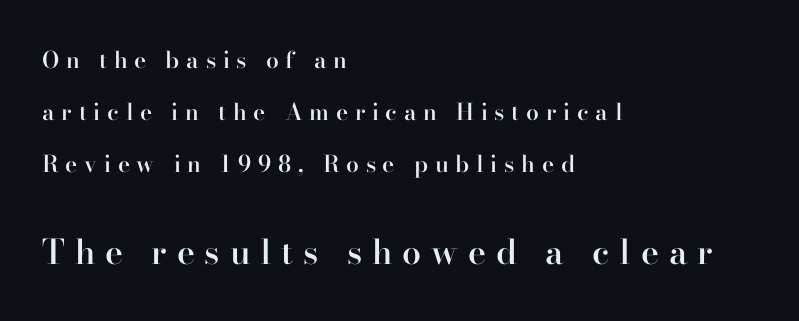
Q: Is the text bold? A: Semi-bold.
Q: Is the text italic (slanted)? A: No, it is upright.
Q: Is the typeface a serif or a sans-serif typeface? A: Serif.
Q: Is the text underlined? A: No.
Q: How is the paragraph aligned? A: Left-aligned.
Q: Is the spacing between letters normal or unusually wide? A: Unusually wide.
Q: Is the spacing between lines tight, normal or loose? A: Loose.
Q: Which block of text is set in a larger size, the first (top) or the second (bottom)? A: The second (bottom) one.
Q: Width (condensed, normal, or wide)? A: Normal.
Q: Stroke contrast? A: High.
Q: x-height? A: Small.
Q: Monospaced? A: No.
